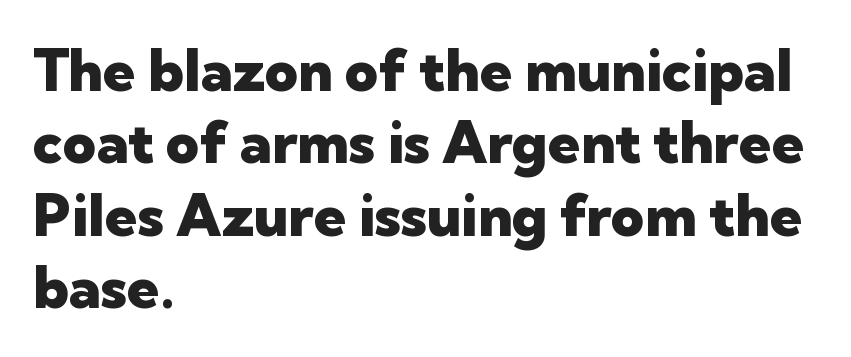
The image shows 58 px heavy sans-serif type, upright; set left-aligned, normal line spacing (1.25x), normal letter spacing, not underlined; low stroke contrast and a medium x-height.
